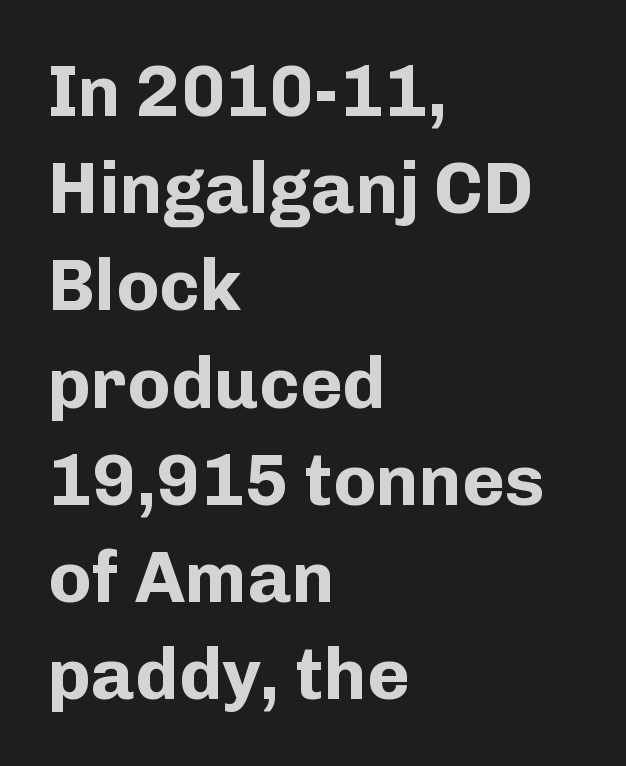
Q: Is the text bold? A: Yes.
Q: Is the text italic (slanted)? A: No, it is upright.
Q: Is the typeface a serif or a sans-serif typeface? A: Sans-serif.
Q: Is the text underlined? A: No.
Q: How is the paragraph aligned? A: Left-aligned.
Q: Is the spacing between letters normal or unusually wide? A: Normal.
Q: Is the spacing between lines tight, normal or loose? A: Normal.
Q: Width (condensed, normal, or wide)? A: Normal.
Q: Stroke contrast? A: Low.
Q: x-height? A: Medium.
Q: Monospaced? A: No.
